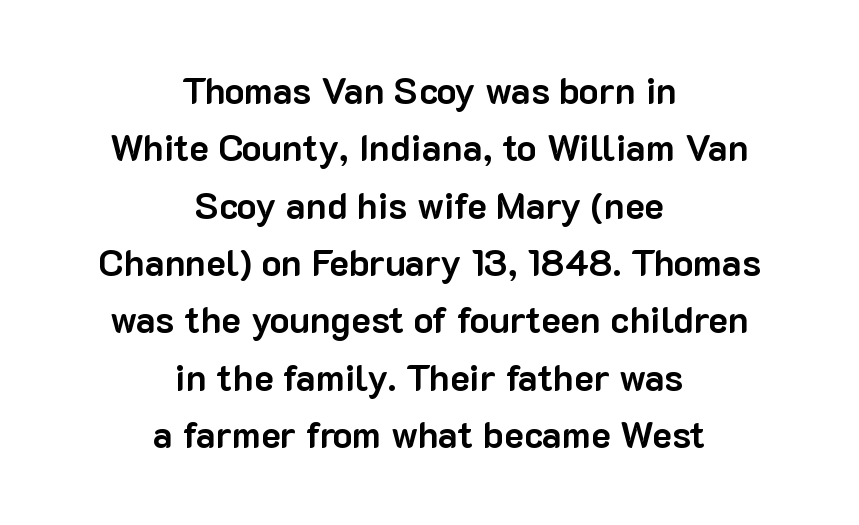
{"serif": "no", "italic": "no", "bold": "yes", "weight": "bold", "width": "normal", "stroke_contrast": "low", "x_height": "medium", "monospaced": "no", "underline": "no", "align": "center", "line_spacing": "normal", "line_spacing_ratio": 1.55, "letter_spacing": "normal", "letter_spacing_em": 0.0, "glyph_px": 37}
